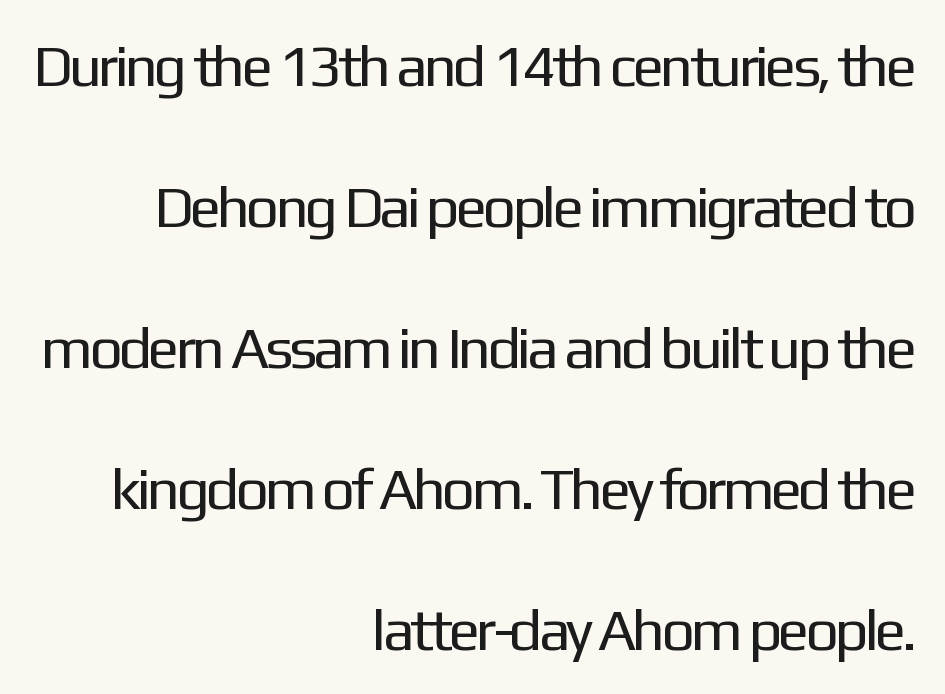
Q: Is the text bold? A: No.
Q: Is the text italic (slanted)? A: No, it is upright.
Q: Is the typeface a serif or a sans-serif typeface? A: Sans-serif.
Q: Is the text underlined? A: No.
Q: How is the paragraph aligned? A: Right-aligned.
Q: Is the spacing between letters normal or unusually wide? A: Normal.
Q: Is the spacing between lines tight, normal or loose? A: Loose.
Q: Width (condensed, normal, or wide)? A: Normal.
Q: Stroke contrast? A: Low.
Q: x-height? A: Medium.
Q: Monospaced? A: No.
